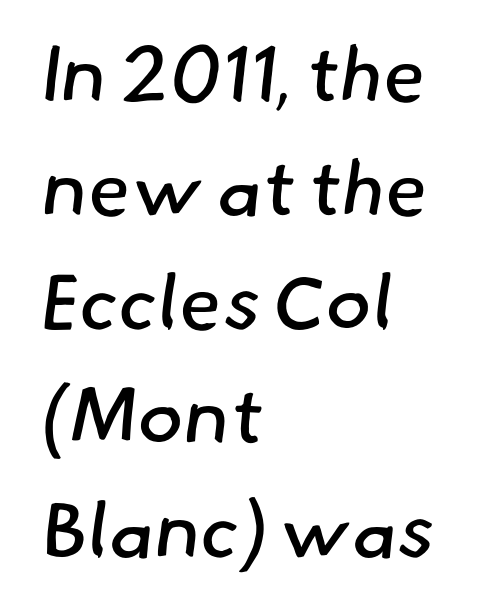
The image shows 78 px regular-weight sans-serif type; set left-aligned, normal line spacing (1.46x), normal letter spacing, not underlined; low stroke contrast and a small x-height.
